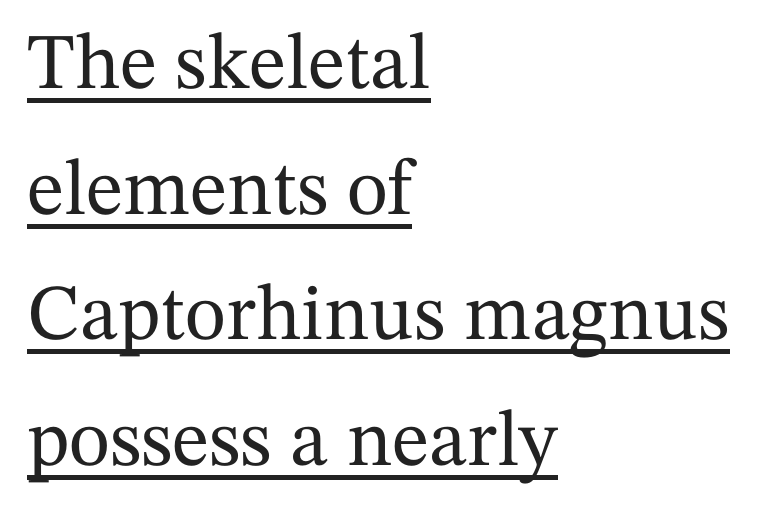
The passage shown has conventional tracking throughout. The rows are spaced the way most documents space them. The specimen includes a rule beneath the text block's lines. The lettering holds an erect, upright posture throughout.
